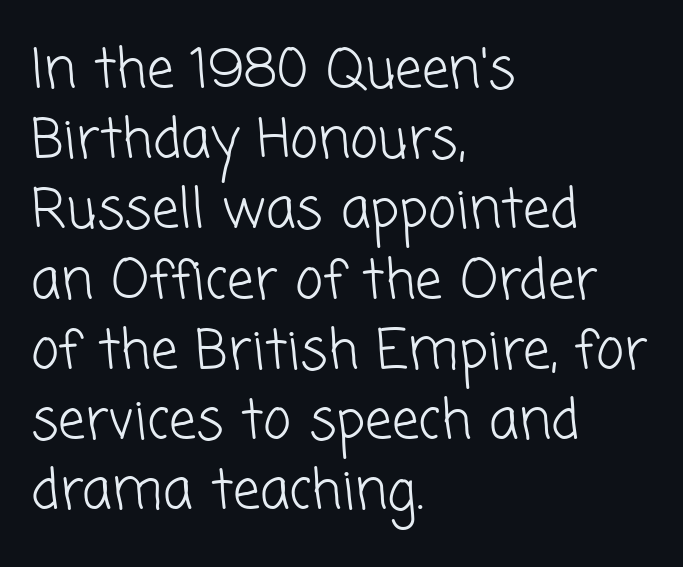
{"serif": "no", "bold": "no", "weight": "light", "width": "normal", "stroke_contrast": "low", "x_height": "medium", "monospaced": "no", "underline": "no", "align": "left", "line_spacing": "normal", "line_spacing_ratio": 1.3, "letter_spacing": "normal", "letter_spacing_em": 0.0, "glyph_px": 54}
